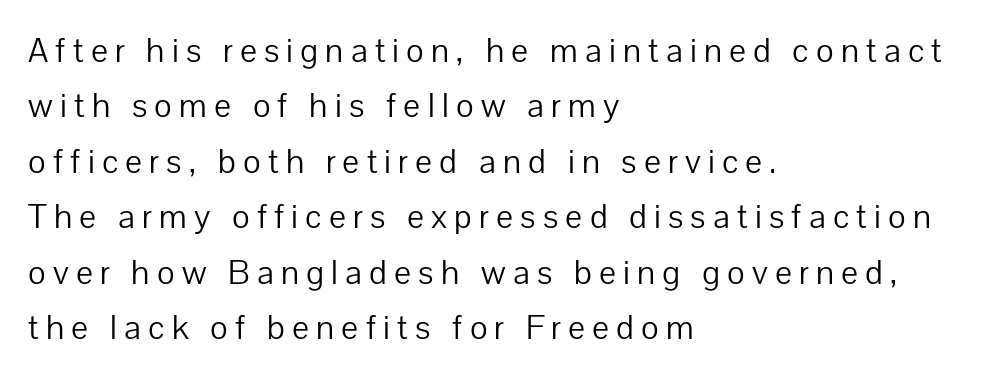
Students, observe: this is what conventionally led text looks like. Caption: face not bold, strokes unweighted. A classic flush-left, rag-right setting is used for this passage. When letters stand straight like this, we call the style roman or upright. The face used here is proportionally spaced, like ordinary book or web type.
